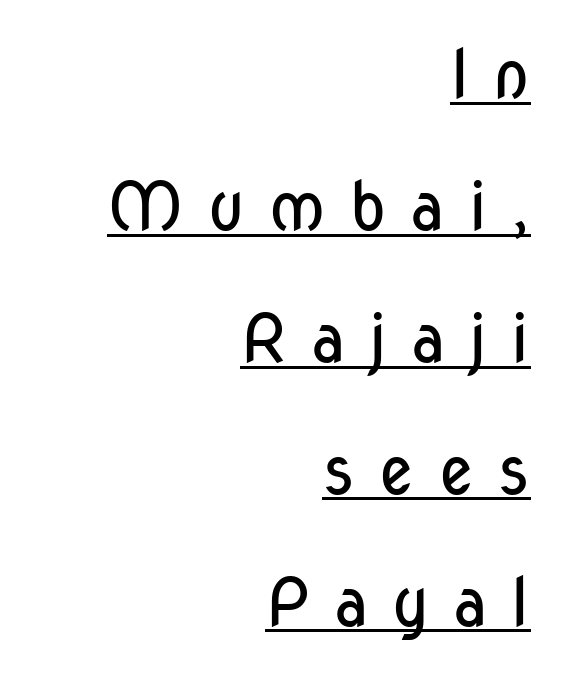
Q: Is the text bold? A: No.
Q: Is the text italic (slanted)? A: No, it is upright.
Q: Is the typeface a serif or a sans-serif typeface? A: Sans-serif.
Q: Is the text underlined? A: Yes.
Q: How is the paragraph aligned? A: Right-aligned.
Q: Is the spacing between letters normal or unusually wide? A: Unusually wide.
Q: Is the spacing between lines tight, normal or loose? A: Loose.
Q: Width (condensed, normal, or wide)? A: Condensed.
Q: Stroke contrast? A: Low.
Q: x-height? A: Medium.
Q: Monospaced? A: No.
